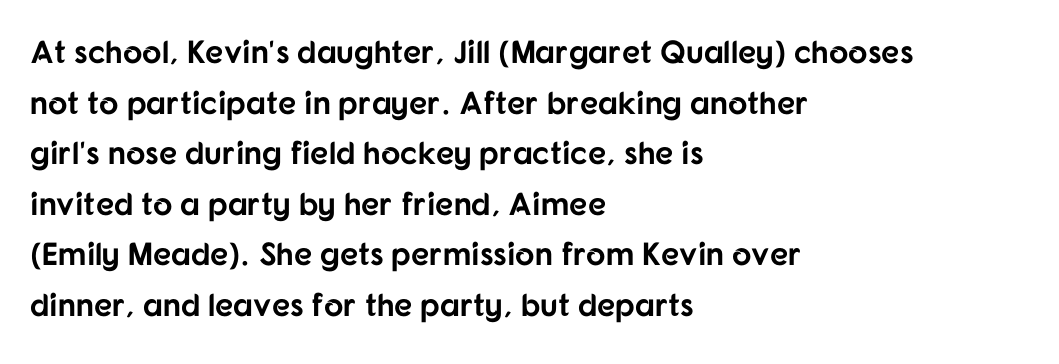
Q: Is the text bold? A: Yes.
Q: Is the text italic (slanted)? A: No, it is upright.
Q: Is the typeface a serif or a sans-serif typeface? A: Sans-serif.
Q: Is the text underlined? A: No.
Q: How is the paragraph aligned? A: Left-aligned.
Q: Is the spacing between letters normal or unusually wide? A: Normal.
Q: Is the spacing between lines tight, normal or loose? A: Normal.
Q: Width (condensed, normal, or wide)? A: Normal.
Q: Stroke contrast? A: Low.
Q: x-height? A: Medium.
Q: Monospaced? A: No.
